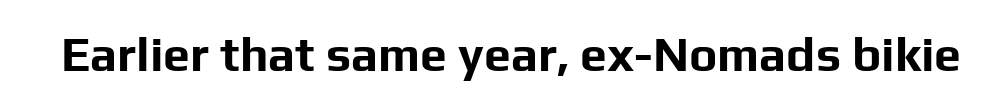
Q: Is the text bold? A: Yes.
Q: Is the text italic (slanted)? A: No, it is upright.
Q: Is the typeface a serif or a sans-serif typeface? A: Sans-serif.
Q: Is the text underlined? A: No.
Q: Is the spacing between letters normal or unusually wide? A: Normal.
Q: Width (condensed, normal, or wide)? A: Normal.
Q: Stroke contrast? A: Low.
Q: x-height? A: Medium.
Q: Monospaced? A: No.
